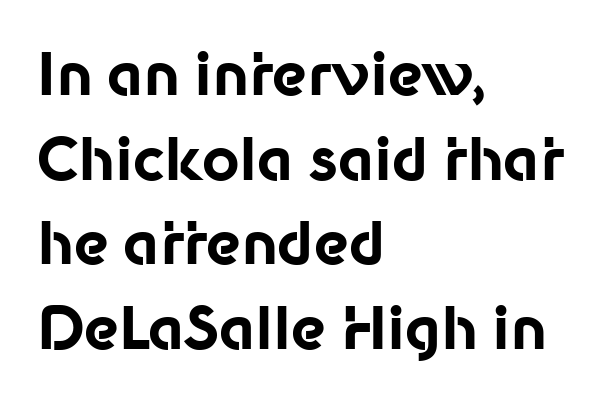
{"serif": "no", "italic": "no", "bold": "yes", "weight": "bold", "width": "normal", "stroke_contrast": "low", "x_height": "medium", "monospaced": "no", "underline": "no", "align": "left", "line_spacing": "normal", "line_spacing_ratio": 1.46, "letter_spacing": "normal", "letter_spacing_em": 0.0, "glyph_px": 58}
